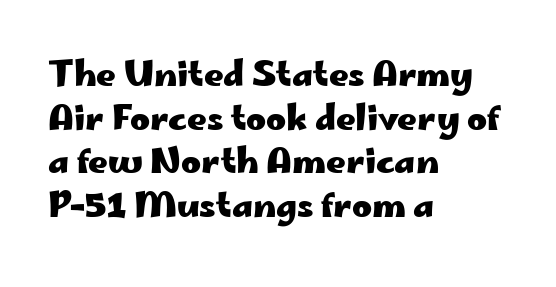
The image shows 34 px heavy, wide sans-serif type, upright; set left-aligned, normal line spacing (1.28x), normal letter spacing, not underlined; low stroke contrast and a small x-height.
